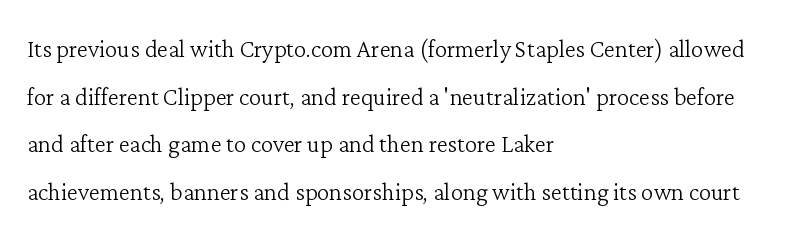
{"serif": "yes", "italic": "no", "bold": "no", "weight": "light", "width": "normal", "stroke_contrast": "low", "x_height": "medium", "monospaced": "no", "underline": "no", "align": "left", "line_spacing": "normal", "line_spacing_ratio": 1.54, "letter_spacing": "normal", "letter_spacing_em": 0.0, "glyph_px": 31}
